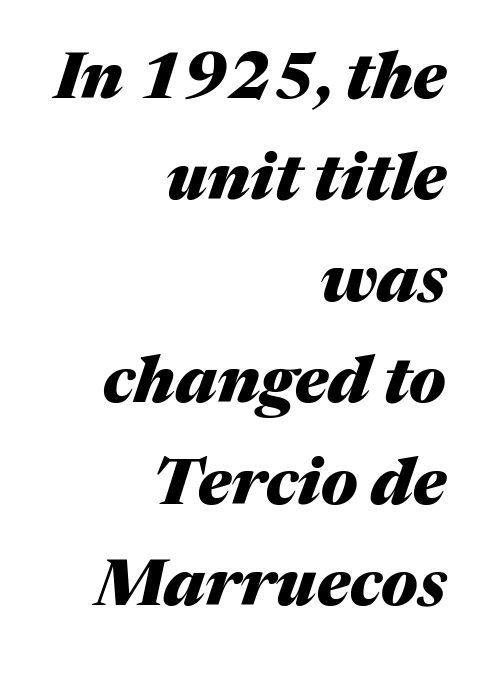
The image shows 65 px heavy type, italic (leaning right); set right-aligned, normal line spacing (1.56x), normal letter spacing, not underlined; medium stroke contrast and a medium x-height.
